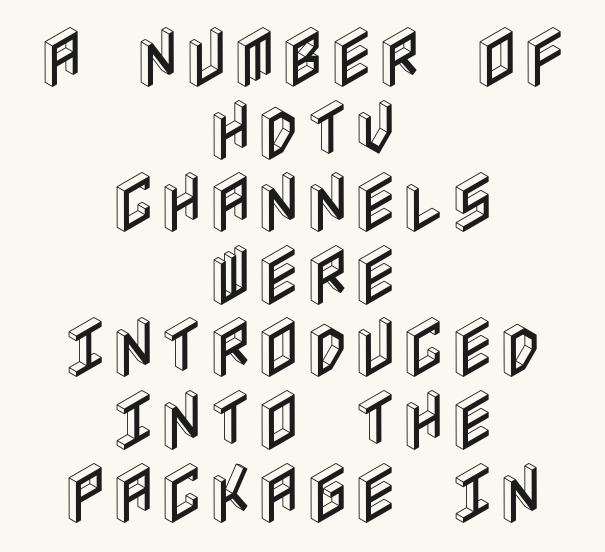
What's the leading like? Squeezed, with rows nearly overlapping. Designer's note — italics off, roman on. Horizontally, the lines are justified to the midpoint only. The tracking reads as untouched default to a designer's eye. The glyphs are unaccompanied by any horizontal stroke below them.
